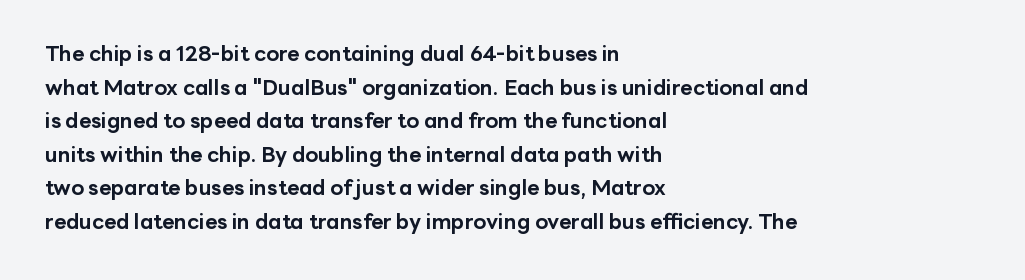
{"italic": "no", "bold": "yes", "underline": "no", "align": "left", "line_spacing": "normal", "line_spacing_ratio": 1.6, "letter_spacing": "normal", "letter_spacing_em": 0.0, "glyph_px": 21}
